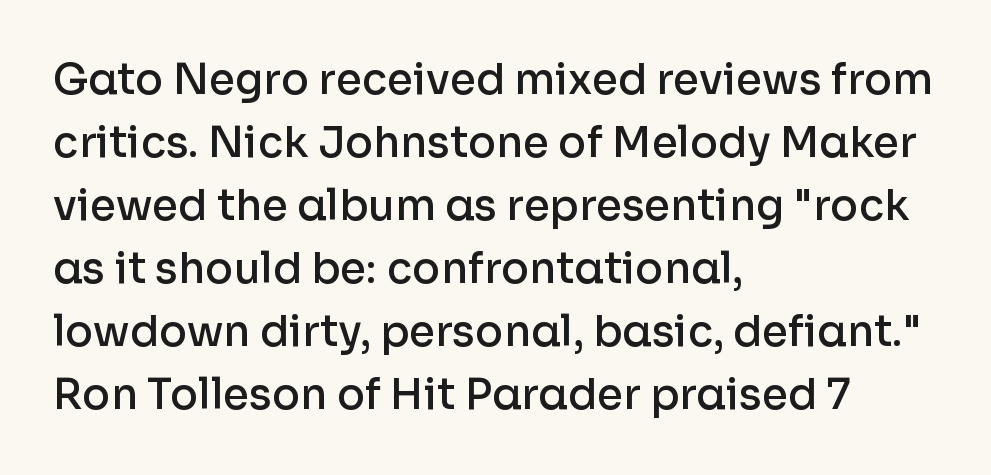
Q: Is the text bold? A: Semi-bold.
Q: Is the text italic (slanted)? A: No, it is upright.
Q: Is the typeface a serif or a sans-serif typeface? A: Sans-serif.
Q: Is the text underlined? A: No.
Q: How is the paragraph aligned? A: Left-aligned.
Q: Is the spacing between letters normal or unusually wide? A: Normal.
Q: Is the spacing between lines tight, normal or loose? A: Normal.
Q: Width (condensed, normal, or wide)? A: Normal.
Q: Stroke contrast? A: Low.
Q: x-height? A: Medium.
Q: Monospaced? A: No.
